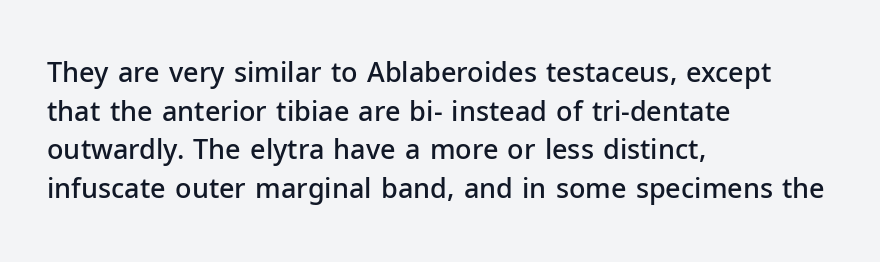
The rendering anchors every line to the left-hand side. The letters stand straight up with perfectly vertical stems. Baseline-to-baseline distance is the conventional proportion of letter height. The glyphs have the mass of a demibold cut, below bold.
